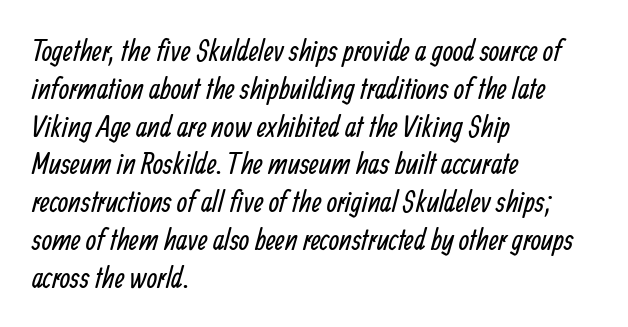
The leading is moderate, giving the passage an even texture. Rule under the text: the space is simply empty. A typesetter would call this zero additional tracking. The rendering uses natural spacing where letterforms have individual widths.
